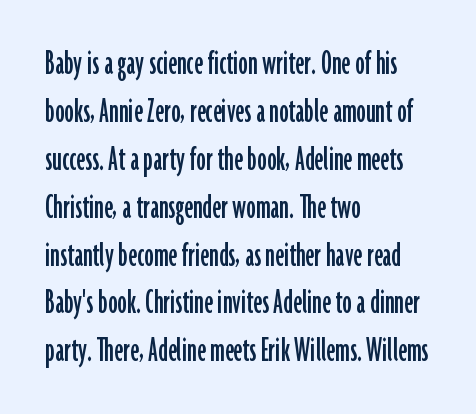
The image shows 38 px condensed sans-serif type, upright; set left-aligned, normal line spacing (1.26x), normal letter spacing, not underlined; low stroke contrast and a medium x-height.
